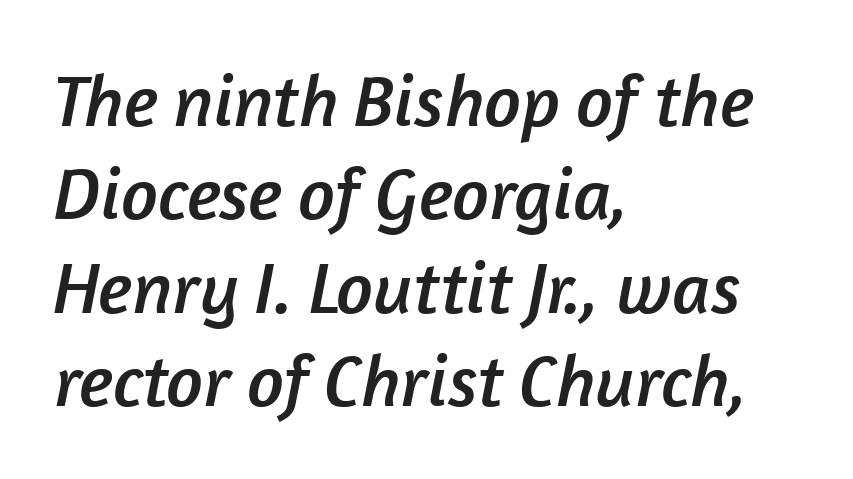
Glance below the letters and you will spot only blank space. Think of a printed novel: that variable character pitch is what you see here. Unlike a traditional serif, this face leaves its strokes unadorned. Visually the block forms a straight wall on the left and a jagged coastline on the right.
